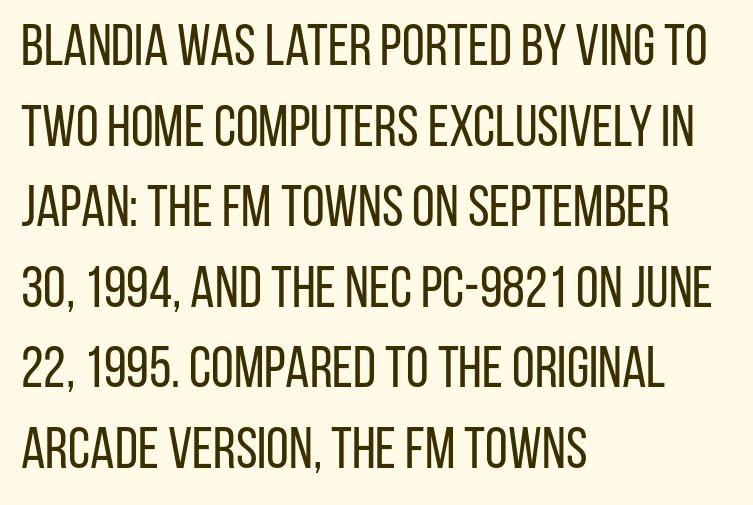
The image shows 58 px regular-weight, condensed sans-serif type, upright; set left-aligned, normal line spacing (1.39x), normal letter spacing, not underlined; low stroke contrast and a large x-height.
